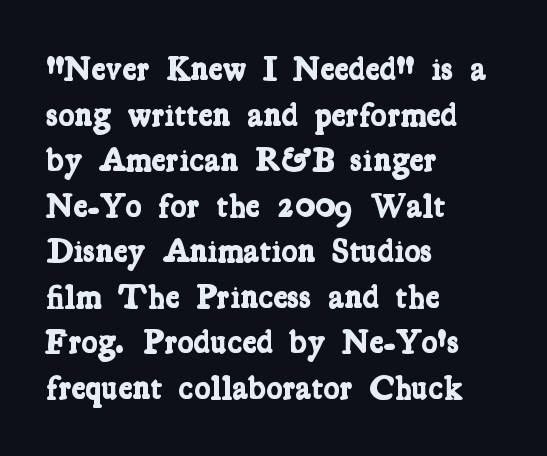
The image shows 34 px bold, condensed serif type; set left-aligned, normal line spacing (1.34x), normal letter spacing, not underlined; low stroke contrast and a medium x-height.
